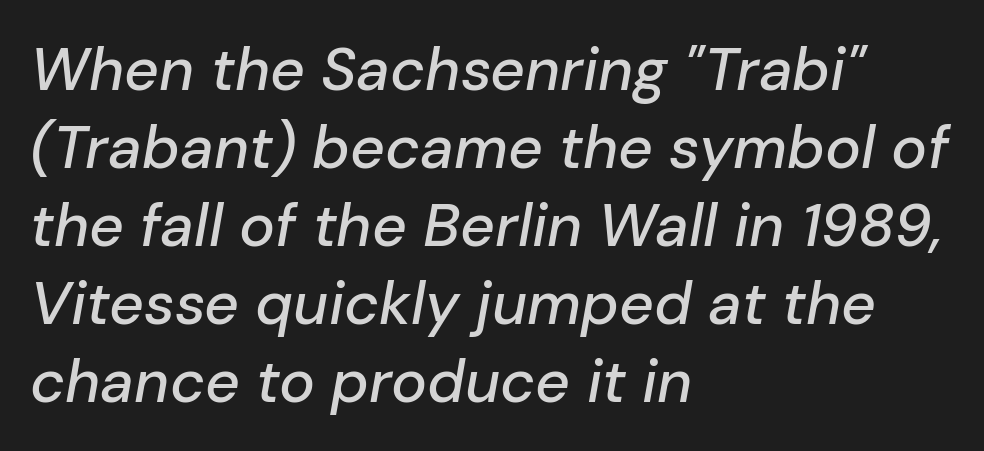
Leading: standard. Check the space under the baseline: it is left empty. This is oblique type, the kind used for emphasis or titles. Spacing between characters is what you'd get straight out of the box. Note the varied advance widths — an 'i' is clearly narrower than an 'm'.
